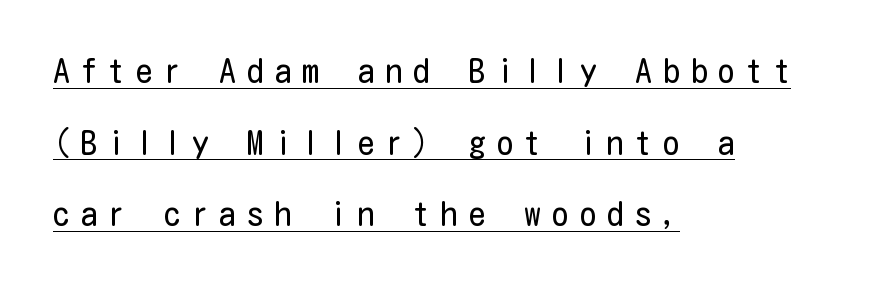
Q: Is the text bold? A: No.
Q: Is the text italic (slanted)? A: No, it is upright.
Q: Is the typeface a serif or a sans-serif typeface? A: Sans-serif.
Q: Is the text underlined? A: Yes.
Q: How is the paragraph aligned? A: Left-aligned.
Q: Is the spacing between letters normal or unusually wide? A: Unusually wide.
Q: Is the spacing between lines tight, normal or loose? A: Loose.
Q: Width (condensed, normal, or wide)? A: Condensed.
Q: Stroke contrast? A: Low.
Q: x-height? A: Medium.
